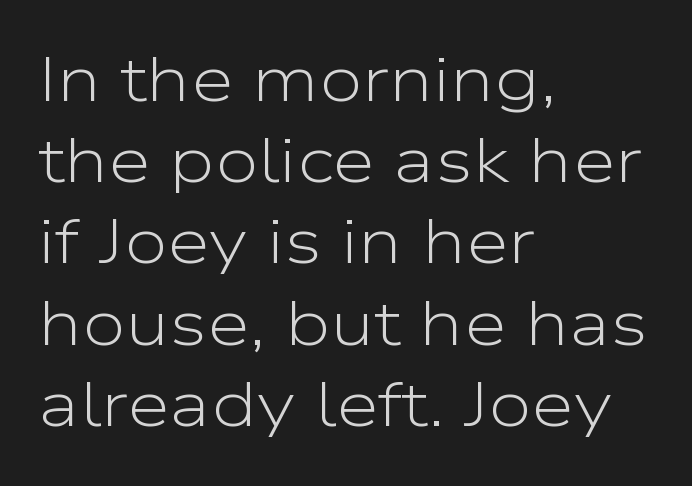
Q: Is the text bold? A: No.
Q: Is the text italic (slanted)? A: No, it is upright.
Q: Is the typeface a serif or a sans-serif typeface? A: Sans-serif.
Q: Is the text underlined? A: No.
Q: How is the paragraph aligned? A: Left-aligned.
Q: Is the spacing between letters normal or unusually wide? A: Normal.
Q: Is the spacing between lines tight, normal or loose? A: Normal.
Q: Width (condensed, normal, or wide)? A: Wide.
Q: Stroke contrast? A: Low.
Q: x-height? A: Medium.
Q: Monospaced? A: No.
